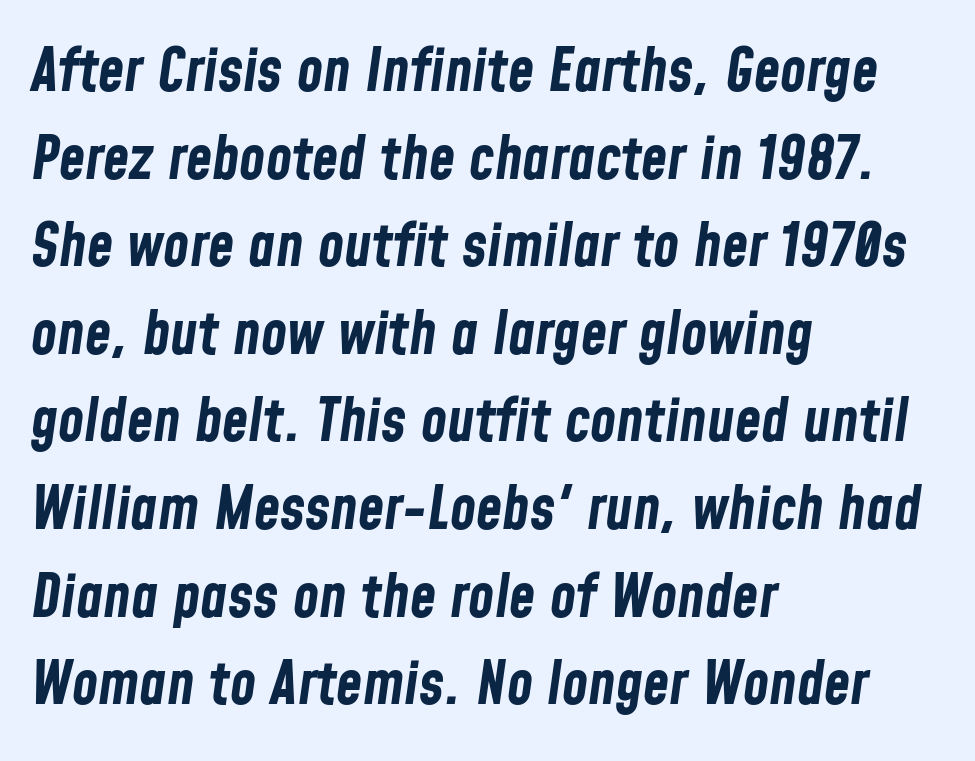
Q: Is the text bold? A: Yes.
Q: Is the text italic (slanted)? A: Yes, it leans right by about 8 degrees.
Q: Is the text underlined? A: No.
Q: How is the paragraph aligned? A: Left-aligned.
Q: Is the spacing between letters normal or unusually wide? A: Normal.
Q: Is the spacing between lines tight, normal or loose? A: Normal.
Q: Width (condensed, normal, or wide)? A: Condensed.
Q: Stroke contrast? A: Low.
Q: x-height? A: Medium.
Q: Monospaced? A: No.
